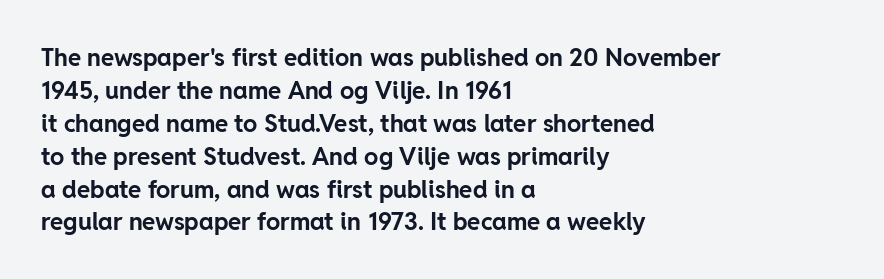
The image shows 24 px bold type, upright; set left-aligned, normal line spacing (1.37x), normal letter spacing, not underlined.
